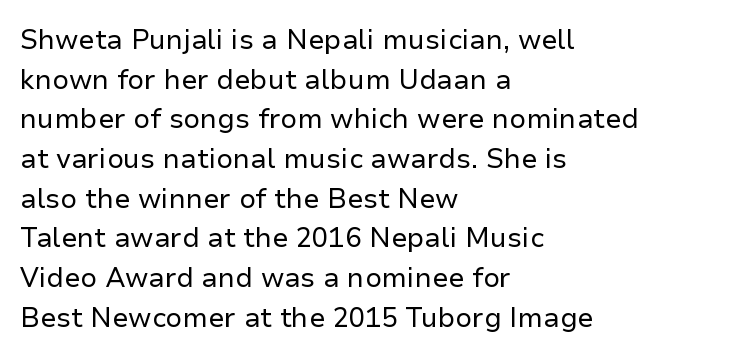
{"italic": "no", "bold": "no", "underline": "no", "align": "left", "line_spacing": "normal", "line_spacing_ratio": 1.47, "letter_spacing": "normal", "letter_spacing_em": 0.0, "glyph_px": 27}
